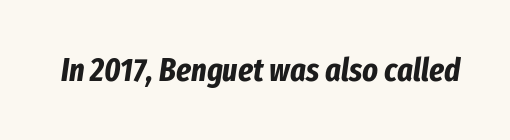
{"italic": "yes", "lean": "right", "slant_degrees": 8, "bold": "yes", "weight": "bold", "width": "condensed", "stroke_contrast": "low", "x_height": "medium", "monospaced": "no", "underline": "no", "letter_spacing": "normal", "letter_spacing_em": 0.0, "glyph_px": 33}
